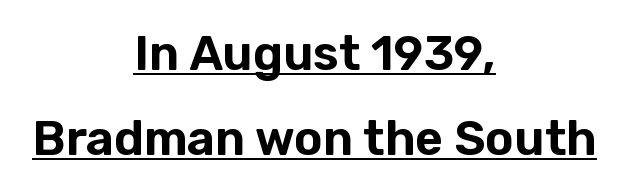
{"serif": "no", "italic": "no", "width": "normal", "stroke_contrast": "low", "x_height": "medium", "monospaced": "no", "underline": "yes", "align": "center", "line_spacing_ratio": 1.77, "letter_spacing": "normal", "letter_spacing_em": 0.0, "glyph_px": 48}
